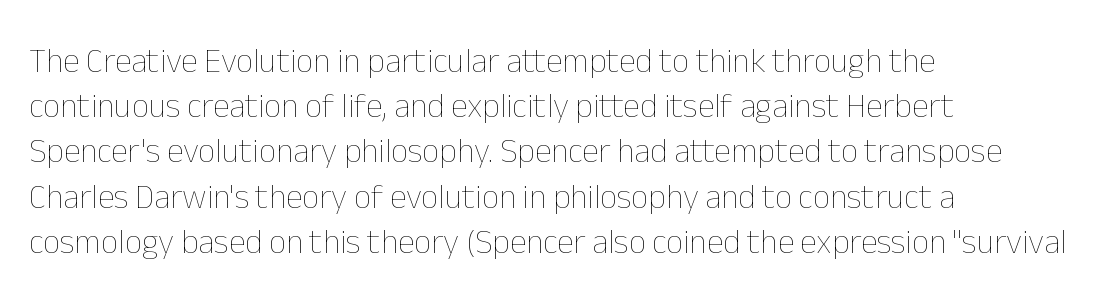
Q: Is the text bold? A: No.
Q: Is the text italic (slanted)? A: No, it is upright.
Q: Is the text underlined? A: No.
Q: How is the paragraph aligned? A: Left-aligned.
Q: Is the spacing between letters normal or unusually wide? A: Normal.
Q: Is the spacing between lines tight, normal or loose? A: Normal.
Q: Width (condensed, normal, or wide)? A: Normal.
Q: Stroke contrast? A: Low.
Q: x-height? A: Medium.
Q: Monospaced? A: No.
